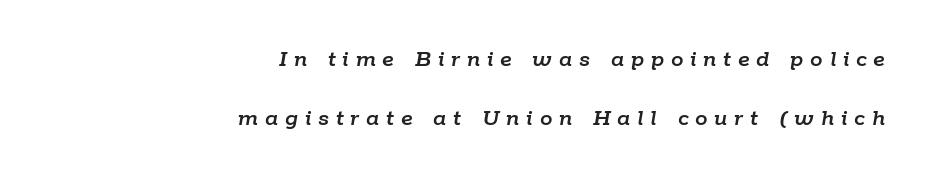
{"italic": "yes", "lean": "right", "slant_degrees": 9, "underline": "no", "align": "right", "line_spacing": "loose", "line_spacing_ratio": 2.38, "letter_spacing": "wide", "letter_spacing_em": 0.27, "glyph_px": 25}
